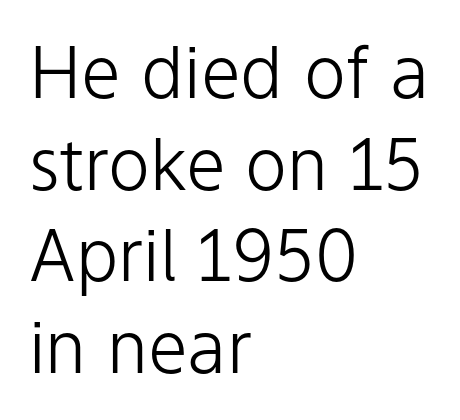
{"serif": "no", "italic": "no", "bold": "no", "weight": "light", "width": "normal", "stroke_contrast": "low", "x_height": "medium", "monospaced": "no", "underline": "no", "align": "left", "line_spacing": "normal", "line_spacing_ratio": 1.29, "letter_spacing": "normal", "letter_spacing_em": 0.0, "glyph_px": 71}
